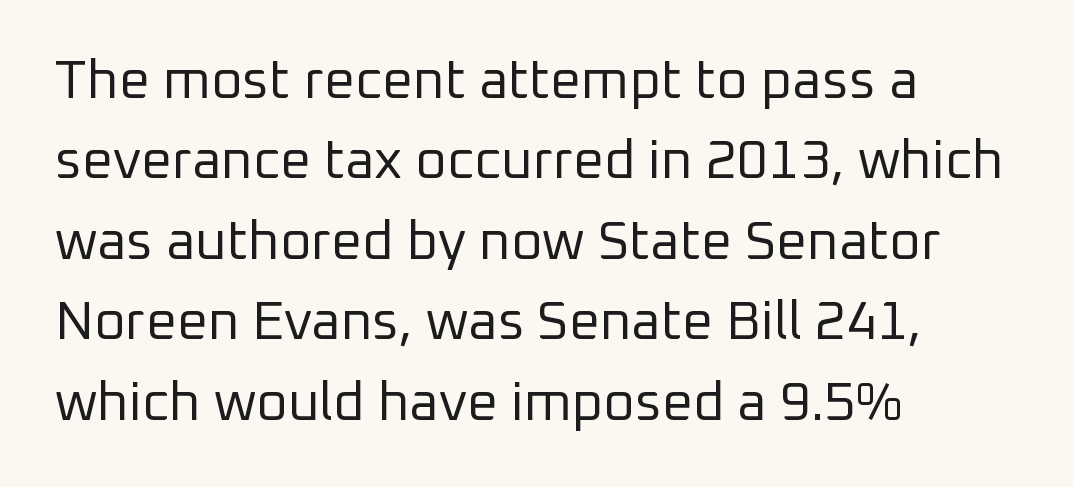
{"serif": "no", "italic": "no", "bold": "no", "weight": "regular", "width": "normal", "stroke_contrast": "low", "x_height": "medium", "monospaced": "no", "underline": "no", "align": "left", "line_spacing": "normal", "line_spacing_ratio": 1.49, "letter_spacing": "normal", "letter_spacing_em": 0.0, "glyph_px": 54}
